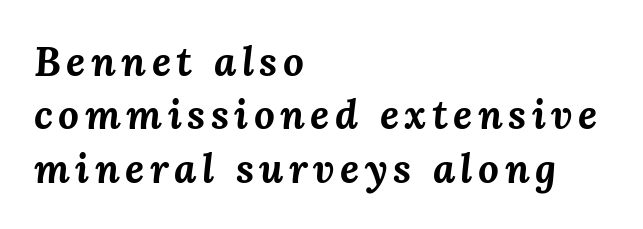
Q: Is the text bold? A: Yes.
Q: Is the text italic (slanted)? A: Yes, it leans right by about 3 degrees.
Q: Is the text underlined? A: No.
Q: How is the paragraph aligned? A: Left-aligned.
Q: Is the spacing between lines tight, normal or loose? A: Normal.
Q: Width (condensed, normal, or wide)? A: Normal.
Q: Stroke contrast? A: Medium.
Q: x-height? A: Medium.
Q: Monospaced? A: No.
